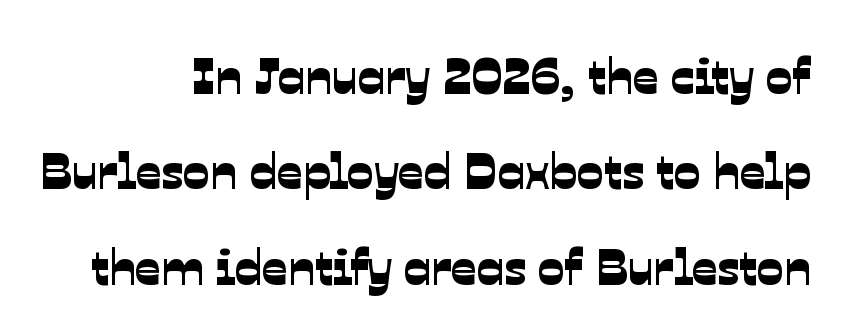
The image shows 50 px sans-serif type; set right-aligned, loose line spacing (1.91x), normal letter spacing, not underlined; low stroke contrast and a medium x-height.
